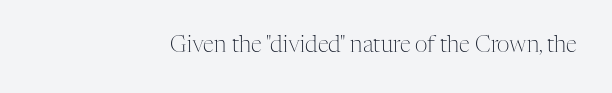
The image shows 22 px text type, upright; set normal letter spacing, not underlined.
